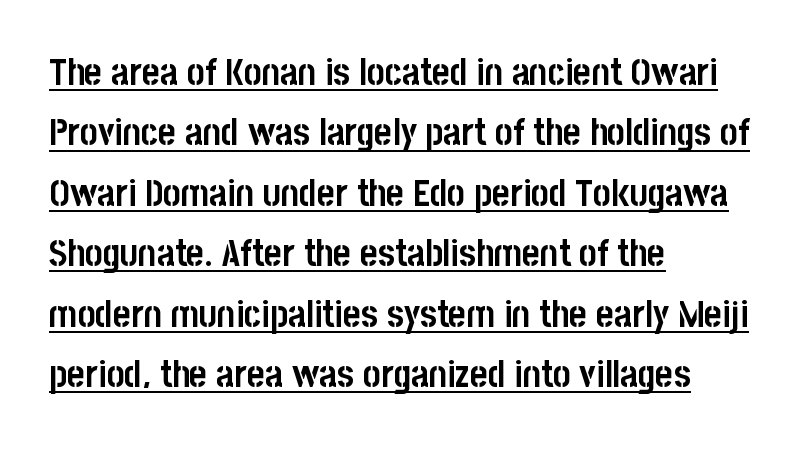
Is this a fixed-width face? No — the glyphs have proportional, varying widths. Students, note that the glyphs here touch the page at normal intervals. Line beginnings align vertically; line endings do not. The sample's only ornament is a line tracing under the words. The designer went with a sans here, leaving each stem footless.
